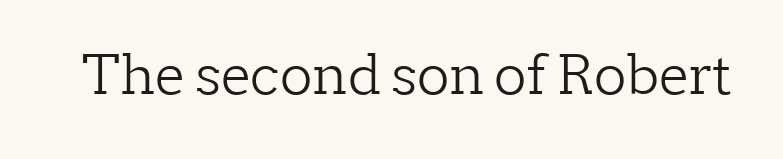
Q: Is the text bold? A: No.
Q: Is the text italic (slanted)? A: No, it is upright.
Q: Is the typeface a serif or a sans-serif typeface? A: Serif.
Q: Is the text underlined? A: No.
Q: Is the spacing between letters normal or unusually wide? A: Normal.
Q: Width (condensed, normal, or wide)? A: Normal.
Q: Stroke contrast? A: Low.
Q: x-height? A: Medium.
Q: Monospaced? A: No.
